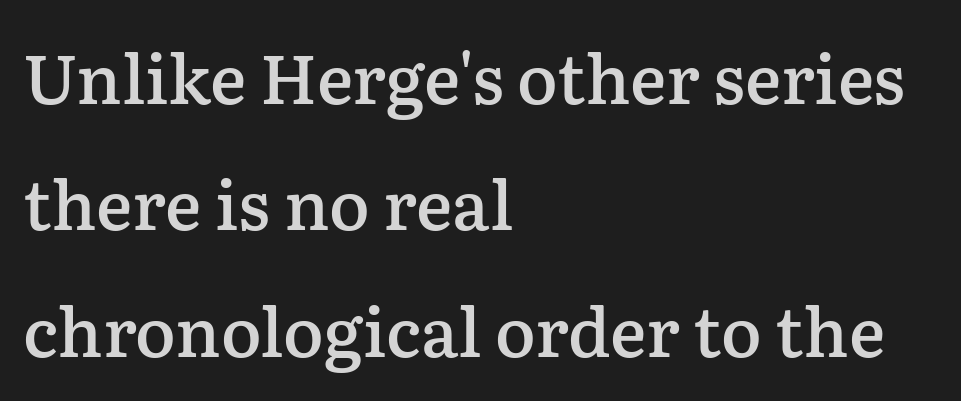
{"serif": "yes", "italic": "no", "bold": "semi", "weight": "semibold", "width": "normal", "stroke_contrast": "low", "x_height": "medium", "monospaced": "no", "underline": "no", "align": "left", "line_spacing_ratio": 1.86, "letter_spacing": "normal", "letter_spacing_em": 0.0, "glyph_px": 68}
